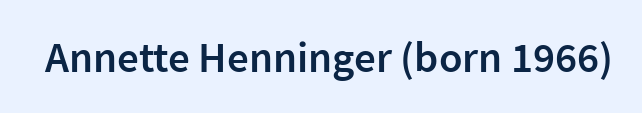
The image shows 43 px semibold sans-serif type, upright; set normal letter spacing, not underlined; low stroke contrast and a medium x-height.
